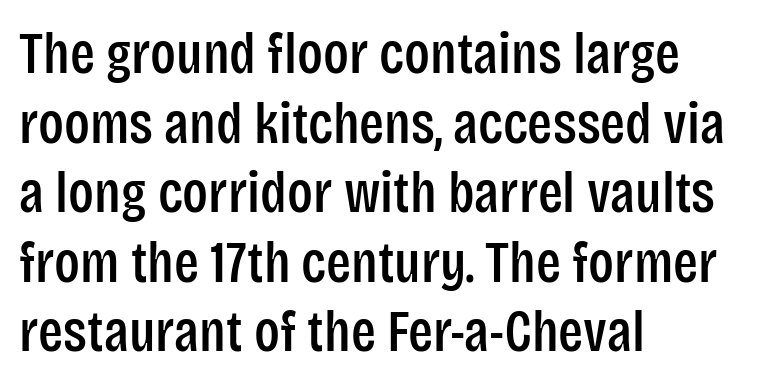
{"serif": "no", "italic": "no", "width": "condensed", "stroke_contrast": "low", "x_height": "large", "monospaced": "no", "underline": "no", "align": "left", "line_spacing_ratio": 1.2, "letter_spacing": "normal", "letter_spacing_em": 0.0, "glyph_px": 58}
